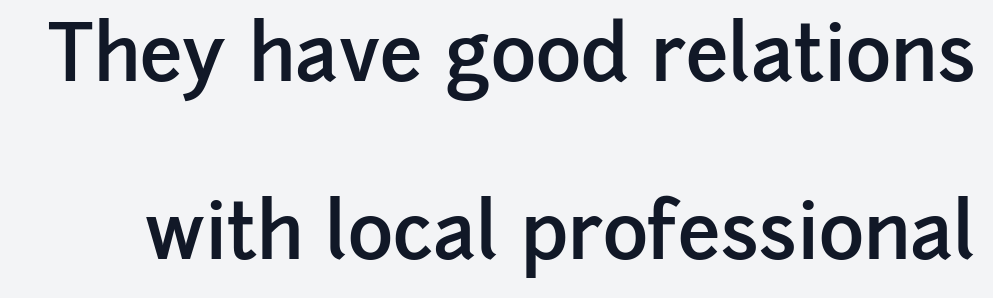
Ascenders rise straight up at ninety degrees. The face used here is proportionally spaced, like ordinary book or web type. Does extra space separate the letters? No, they use regular spacing. What kind of face is this? One without serifs — a sans. Quick note: interline space is abundant. Heft: intermediate — a semibold.
